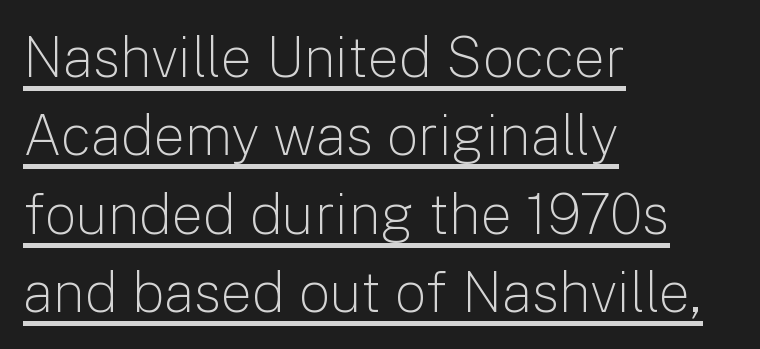
Q: Is the text bold? A: No.
Q: Is the text italic (slanted)? A: No, it is upright.
Q: Is the typeface a serif or a sans-serif typeface? A: Sans-serif.
Q: Is the text underlined? A: Yes.
Q: How is the paragraph aligned? A: Left-aligned.
Q: Is the spacing between letters normal or unusually wide? A: Normal.
Q: Is the spacing between lines tight, normal or loose? A: Normal.
Q: Width (condensed, normal, or wide)? A: Normal.
Q: Stroke contrast? A: Low.
Q: x-height? A: Medium.
Q: Monospaced? A: No.
